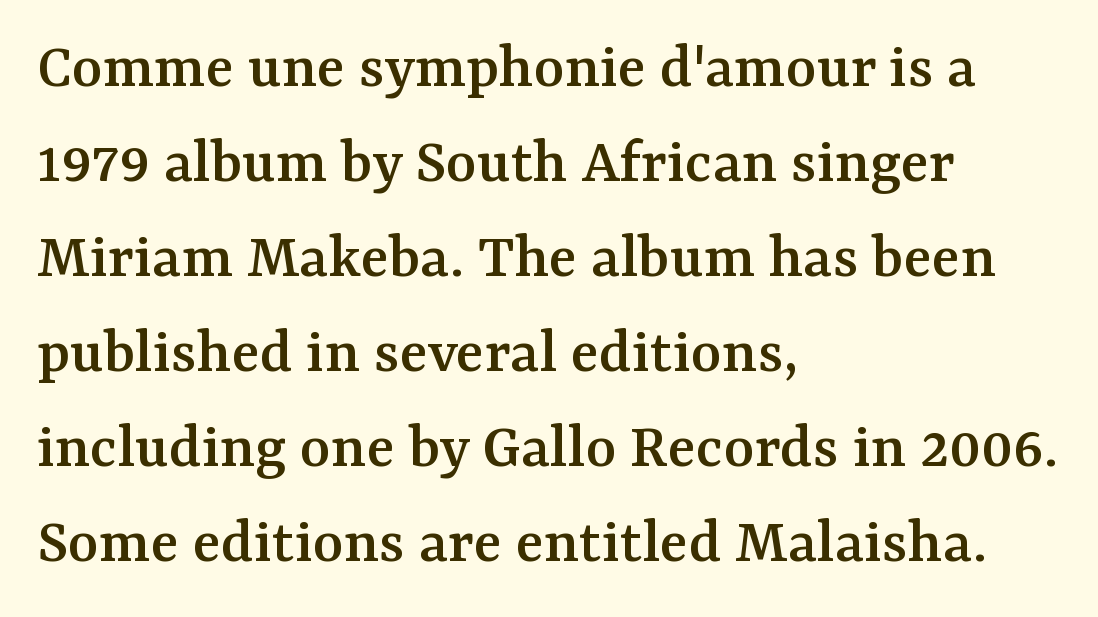
Q: Is the text italic (slanted)? A: No, it is upright.
Q: Is the typeface a serif or a sans-serif typeface? A: Serif.
Q: Is the text underlined? A: No.
Q: How is the paragraph aligned? A: Left-aligned.
Q: Is the spacing between letters normal or unusually wide? A: Normal.
Q: Is the spacing between lines tight, normal or loose? A: Normal.
Q: Width (condensed, normal, or wide)? A: Normal.
Q: Stroke contrast? A: Medium.
Q: x-height? A: Medium.
Q: Monospaced? A: No.
